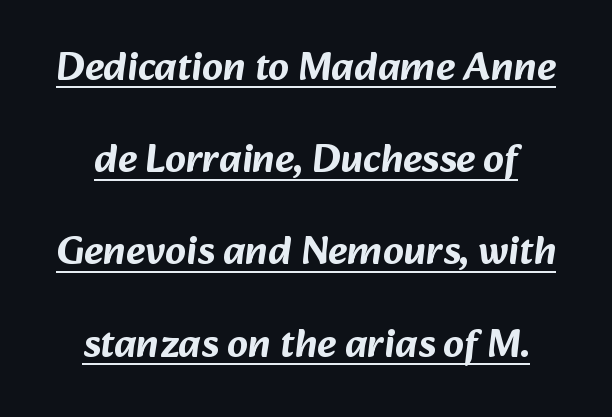
{"serif": "no", "width": "normal", "stroke_contrast": "low", "x_height": "medium", "monospaced": "no", "underline": "yes", "align": "center", "line_spacing": "loose", "line_spacing_ratio": 2.25, "letter_spacing": "normal", "letter_spacing_em": 0.0, "glyph_px": 41}
